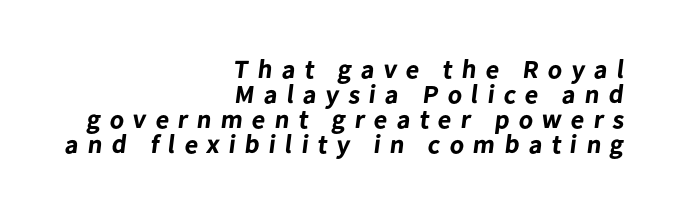
The space between consecutive lines is stingy. There is plenty of visible air inserted between adjacent glyphs. Layout note: lines flush right. Thick stems and heavy bowls — unmistakably bold.
